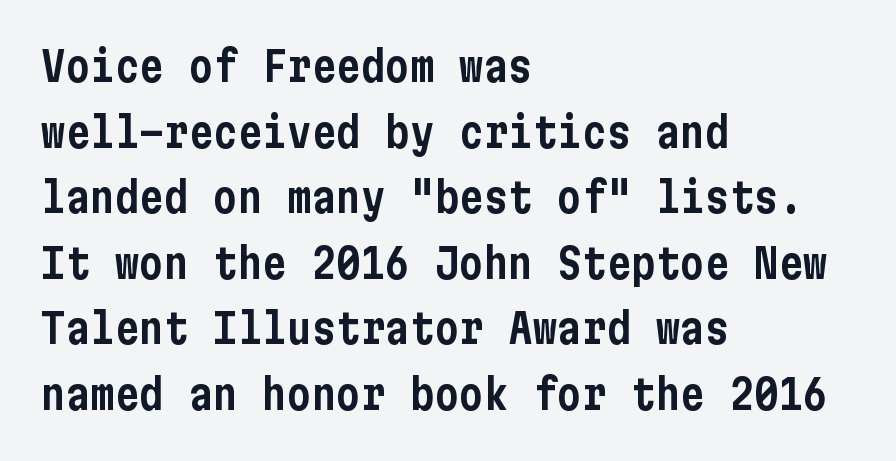
Q: Is the text italic (slanted)? A: No, it is upright.
Q: Is the typeface a serif or a sans-serif typeface? A: Sans-serif.
Q: Is the text underlined? A: No.
Q: How is the paragraph aligned? A: Left-aligned.
Q: Is the spacing between letters normal or unusually wide? A: Normal.
Q: Is the spacing between lines tight, normal or loose? A: Normal.
Q: Width (condensed, normal, or wide)? A: Condensed.
Q: Stroke contrast? A: Low.
Q: x-height? A: Medium.
